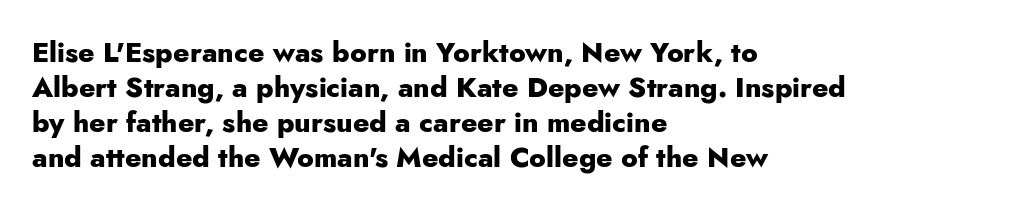
The image shows 28 px heavy sans-serif type, upright; set left-aligned, normal line spacing (1.25x), normal letter spacing, not underlined; low stroke contrast and a small x-height.
